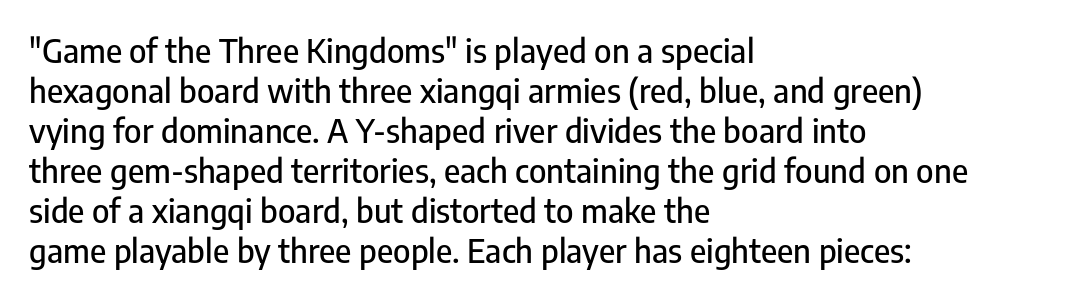
The image shows 33 px condensed sans-serif type, upright; set left-aligned, line spacing 1.21x, normal letter spacing, not underlined; low stroke contrast and a medium x-height.
